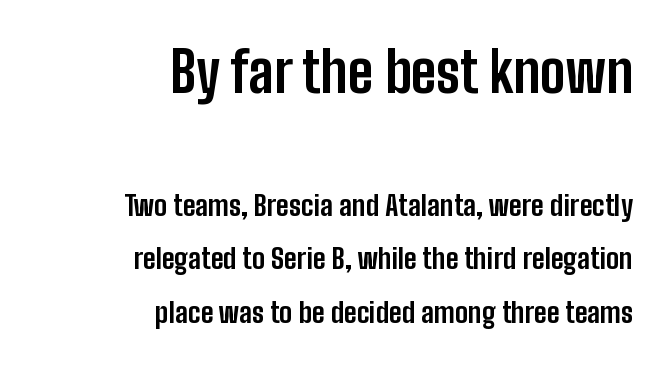
Looks like regular typesetting: each glyph gets only the width it needs. If you drew a ruler down the right edge, every line would touch it. Does the lettering tilt? It doesn't — this is upright. Heavy, bold letterforms. Descenders hang freely into open space. Type size steps down from the first block to the second.
